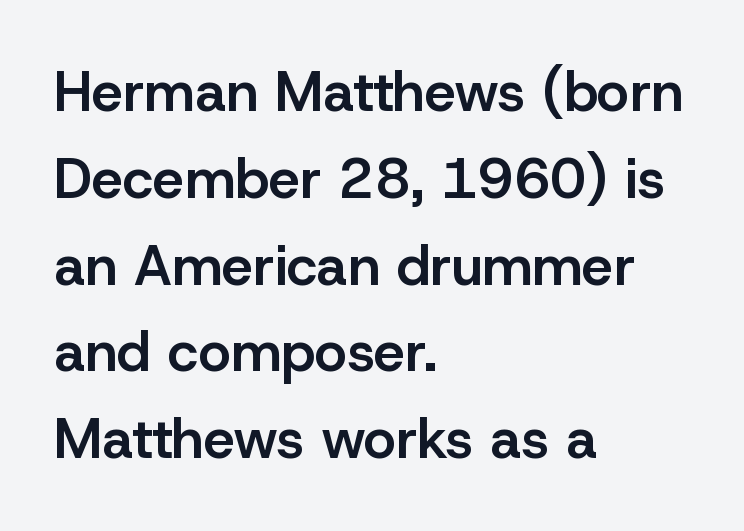
{"serif": "no", "italic": "no", "bold": "semi", "weight": "semibold", "width": "normal", "stroke_contrast": "low", "x_height": "medium", "monospaced": "no", "underline": "no", "align": "left", "line_spacing": "normal", "line_spacing_ratio": 1.55, "letter_spacing": "normal", "letter_spacing_em": 0.0, "glyph_px": 56}
